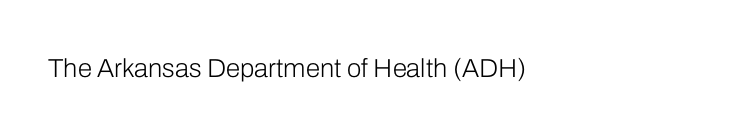
The image shows 26 px text type, upright; set normal letter spacing, not underlined.
